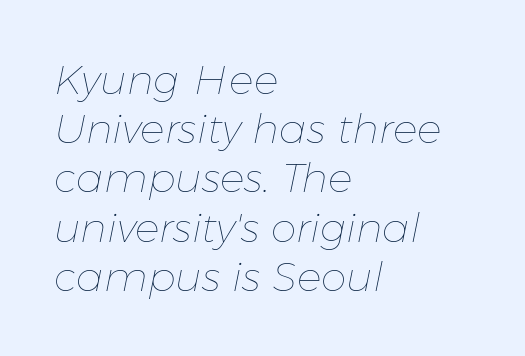
The image shows 41 px thin type, italic (leaning right); set left-aligned, line spacing 1.2x, normal letter spacing, not underlined; low stroke contrast and a medium x-height.
